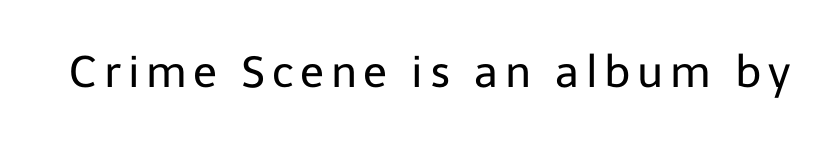
Q: Is the text bold? A: No.
Q: Is the text italic (slanted)? A: No, it is upright.
Q: Is the typeface a serif or a sans-serif typeface? A: Sans-serif.
Q: Is the text underlined? A: No.
Q: Width (condensed, normal, or wide)? A: Normal.
Q: Stroke contrast? A: Low.
Q: x-height? A: Medium.
Q: Monospaced? A: No.
